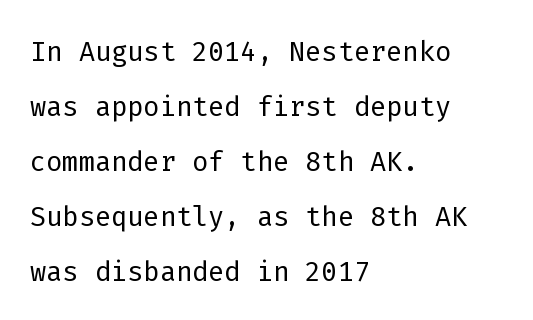
Rule under the text: the space is simply empty. The lines in this sample share a left origin and differ only in where they stop. The rendering uses typewriter-style spacing with identical character cells. The block of text has a typical density, with ordinary space between rows. Default kerning and tracking; the words read as compact shapes. No italicization has been applied; the sample stays upright.
